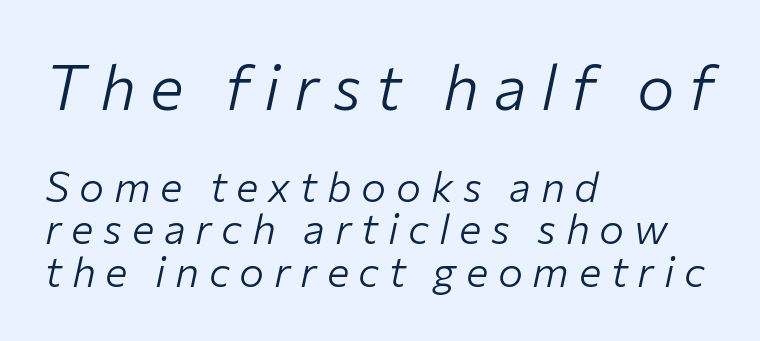
Block one is the big one; block two sits smaller underneath. Underlining? Definitely not there. The passage is arranged the way most books set body copy — flush left. This is not heavy type; no bold has been used. The rendering applies a slant to the glyphs. Caption: expanded tracking, letters set apart.
